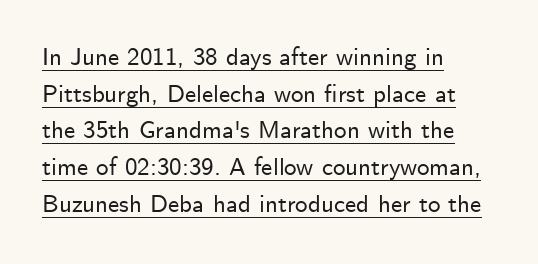
This is underlined copy, the kind a proofreader might mark for attention. Rows of type keep a routine distance in the vertical direction. All the whitespace from short lines collects on the right. Posture: upright roman. The type is set solid horizontally, with unmodified tracking.
